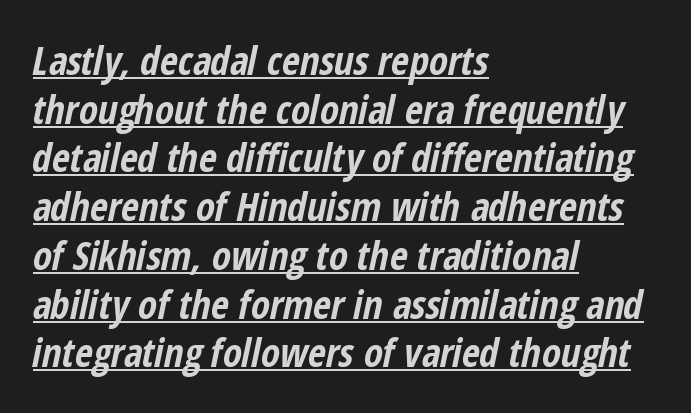
Is there an underline? Yes — a line sits under the letters. Compared with typical body copy, the letter spacing here is the same. Chunky letters — that's bold for sure. When letters slant like this, we call the style italic. Is this a fixed-width face? No — the glyphs have proportional, varying widths. If you measured baseline to baseline, you'd find a middling distance.
